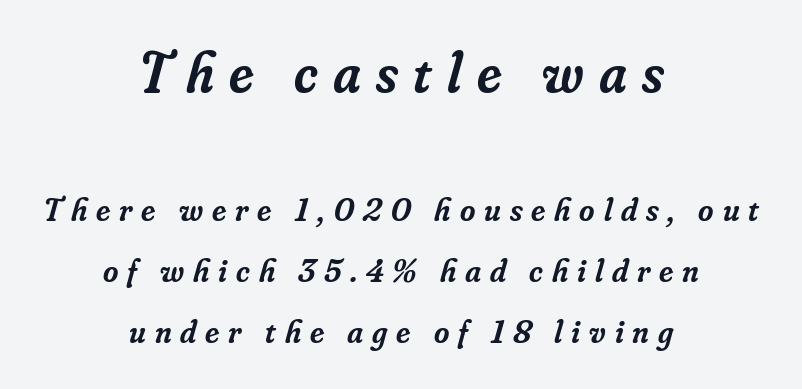
{"serif": "yes", "italic": "yes", "lean": "right", "slant_degrees": 16, "bold": "semi", "weight": "semibold", "width": "normal", "stroke_contrast": "low", "x_height": "small", "monospaced": "no", "underline": "no", "align": "center", "line_spacing_ratio": 1.86, "letter_spacing": "wide", "letter_spacing_em": 0.27, "larger_block": "first", "size_ratio": 1.73, "glyph_px": 57}
